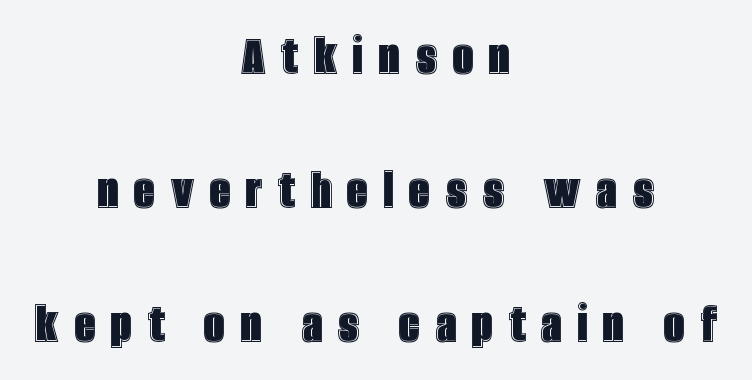
The image shows 59 px condensed type, upright; set centered, loose line spacing (2.27x), unusually wide letter spacing (+0.26 em), not underlined; a large x-height.
